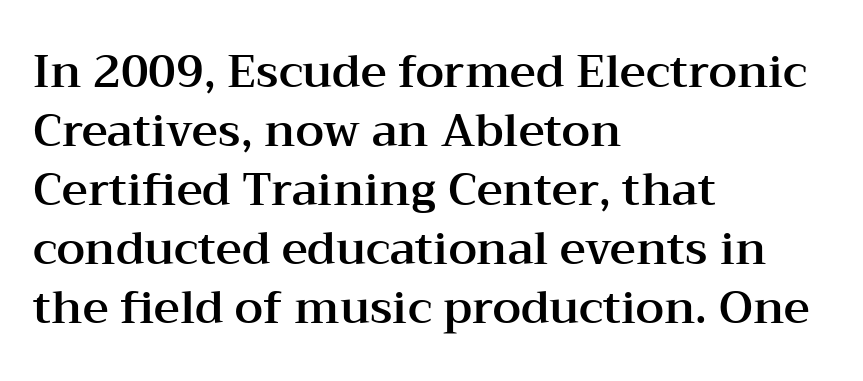
The image shows 45 px wide serif type, upright; set left-aligned, normal line spacing (1.31x), normal letter spacing, not underlined; medium stroke contrast and a medium x-height.
